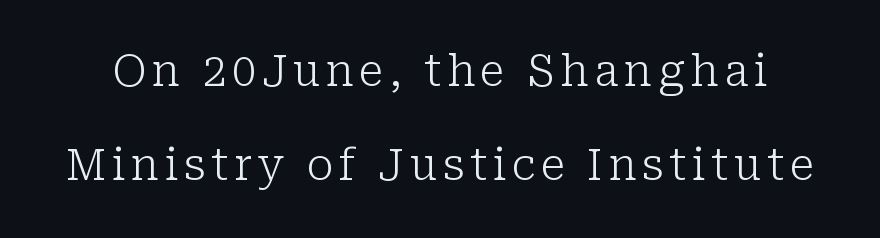
Q: Is the text bold? A: No.
Q: Is the text italic (slanted)? A: No, it is upright.
Q: Is the typeface a serif or a sans-serif typeface? A: Serif.
Q: Is the text underlined? A: No.
Q: Is the spacing between lines tight, normal or loose? A: Loose.
Q: Width (condensed, normal, or wide)? A: Normal.
Q: Stroke contrast? A: Low.
Q: x-height? A: Medium.
Q: Monospaced? A: No.
